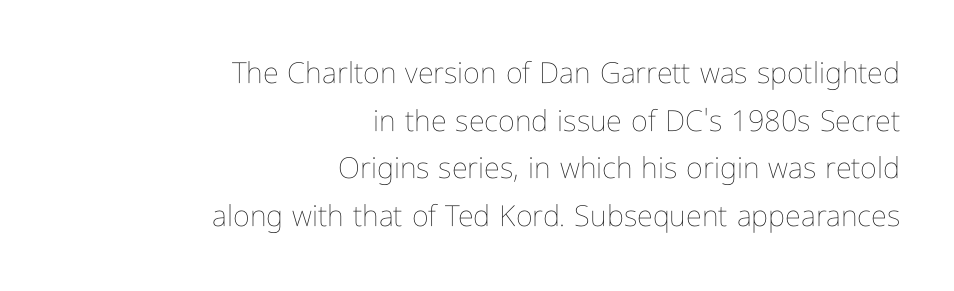
The face used here is rendered with its standard letterfit. The lines in this sample share a right terminus and differ only in where they begin. The space between consecutive lines is moderate. Character widths vary here, with narrow letters taking less room than wide ones.
